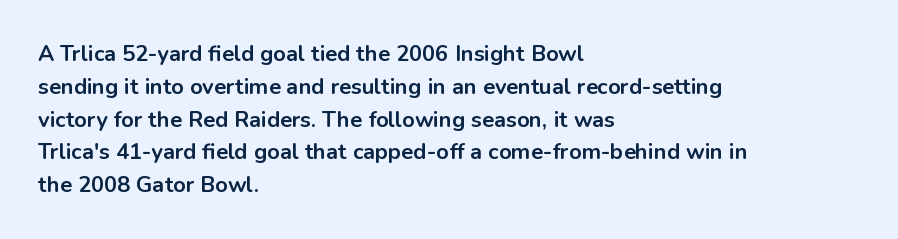
The image shows 22 px bold type, upright; set left-aligned, normal line spacing (1.49x), normal letter spacing, not underlined.
